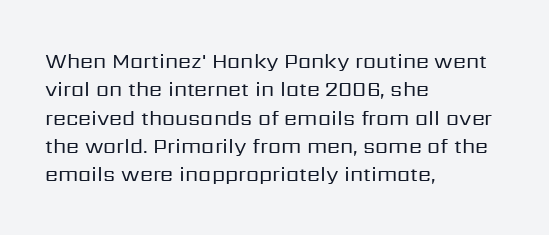
The image shows 21 px text type, upright; set left-aligned, normal line spacing (1.35x), normal letter spacing, not underlined.
